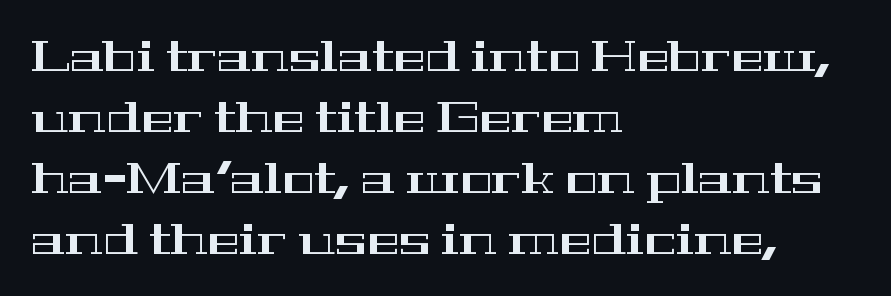
The image shows 43 px wide serif type, upright; set left-aligned, normal line spacing (1.42x), normal letter spacing, not underlined; high stroke contrast and a medium x-height.
